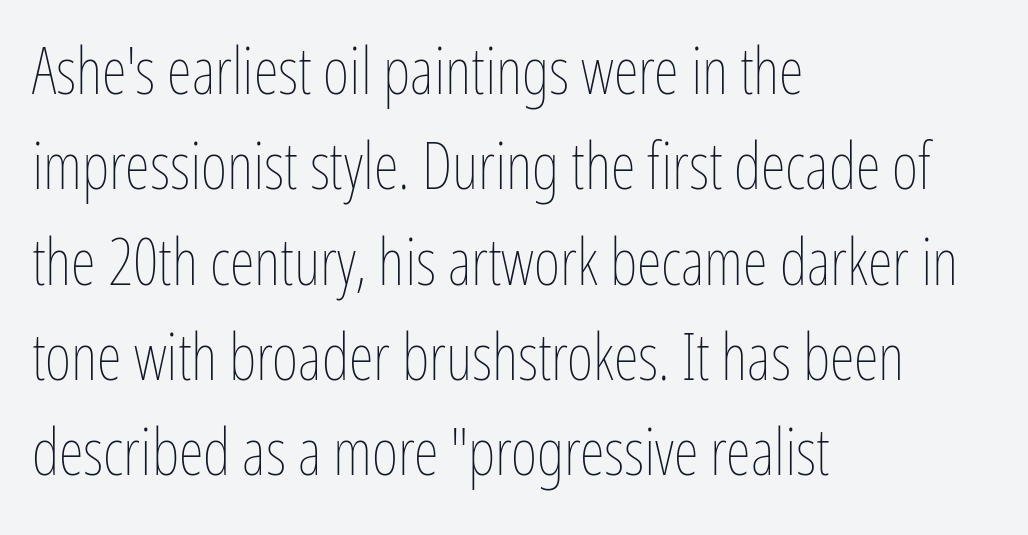
The image shows 64 px thin, condensed type, upright; set left-aligned, normal line spacing (1.49x), normal letter spacing, not underlined; low stroke contrast and a medium x-height.
